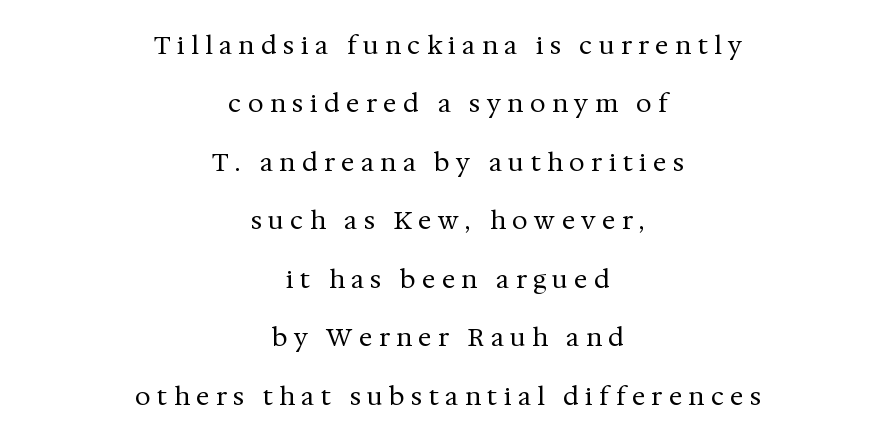
Q: Is the text bold? A: No.
Q: Is the text italic (slanted)? A: No, it is upright.
Q: Is the text underlined? A: No.
Q: How is the paragraph aligned? A: Centered.
Q: Is the spacing between letters normal or unusually wide? A: Unusually wide.
Q: Is the spacing between lines tight, normal or loose? A: Loose.
